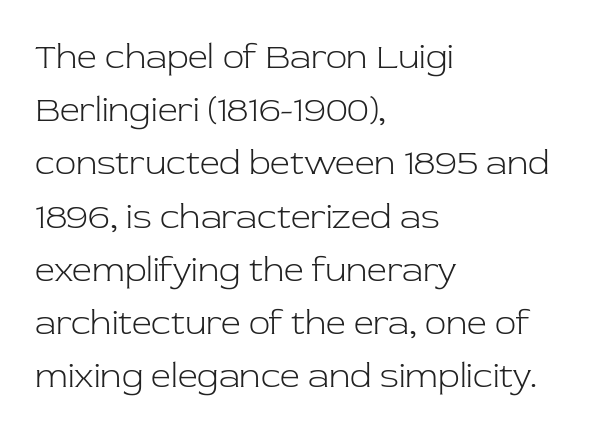
Spacing verdict: proportional, widths tailored to each character. The strokes carry an ordinary text weight at most. A roman cut, with each character standing at attention. Leading matches the norm, producing a regular column.
